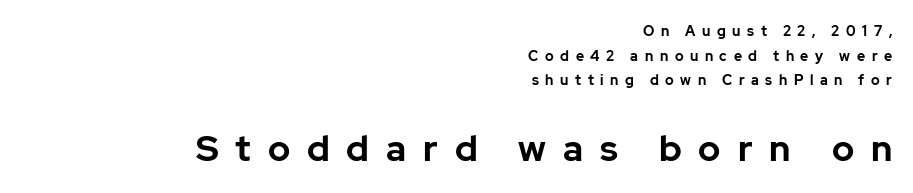
{"serif": "no", "italic": "no", "bold": "yes", "weight": "bold", "width": "normal", "stroke_contrast": "low", "x_height": "medium", "monospaced": "no", "underline": "no", "align": "right", "line_spacing_ratio": 1.76, "letter_spacing": "wide", "letter_spacing_em": 0.47, "larger_block": "second", "size_ratio": 2.57, "glyph_px": 36}
